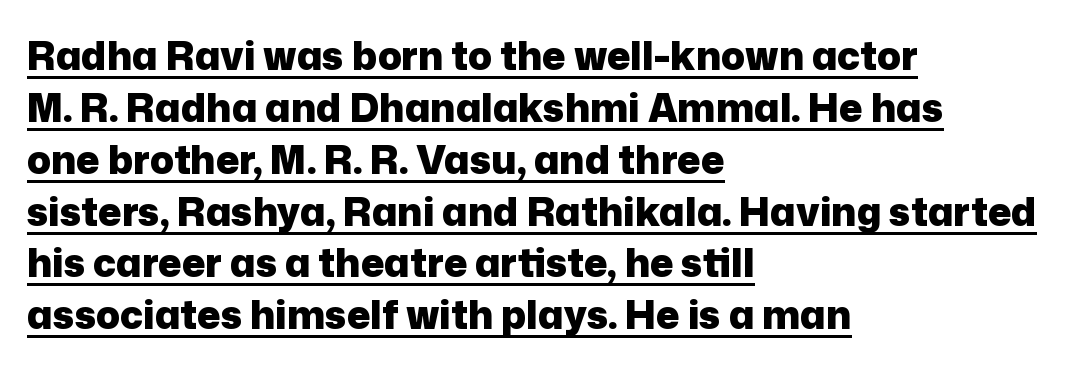
Character widths vary here, with narrow letters taking less room than wide ones. The letterforms sit shoulder to shoulder at normal distance. The rendered words wear a rule along their underside. The paragraph has a hard left edge and a soft right edge.
